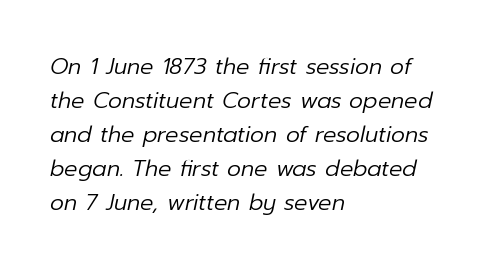
Q: Is the text bold? A: No.
Q: Is the text italic (slanted)? A: Yes, it leans right by about 12 degrees.
Q: Is the text underlined? A: No.
Q: How is the paragraph aligned? A: Left-aligned.
Q: Is the spacing between letters normal or unusually wide? A: Normal.
Q: Is the spacing between lines tight, normal or loose? A: Normal.
